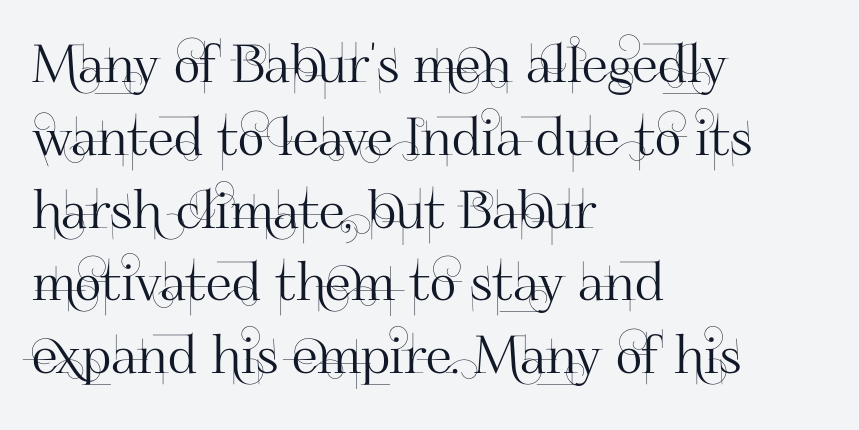
Every row of glyphs begins at an identical x-position on the left. A typesetter would call this zero additional tracking. Here the designer chose a conventional face with non-uniform glyph widths. The leading is moderate, giving the passage an even texture. Italic? Not at all — the glyphs are vertical. Descenders hang freely into open space.
